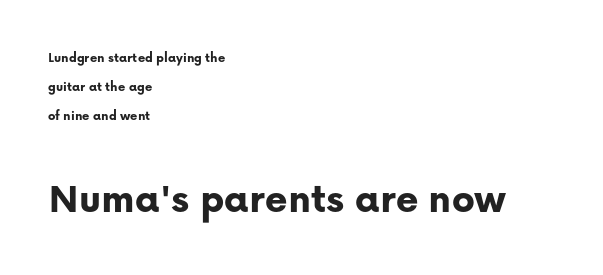
{"serif": "no", "italic": "no", "bold": "yes", "weight": "bold", "width": "normal", "stroke_contrast": "low", "x_height": "medium", "monospaced": "no", "underline": "no", "align": "left", "line_spacing": "loose", "line_spacing_ratio": 2.06, "letter_spacing": "normal", "letter_spacing_em": 0.0, "larger_block": "second", "size_ratio": 3.07, "glyph_px": 43}
